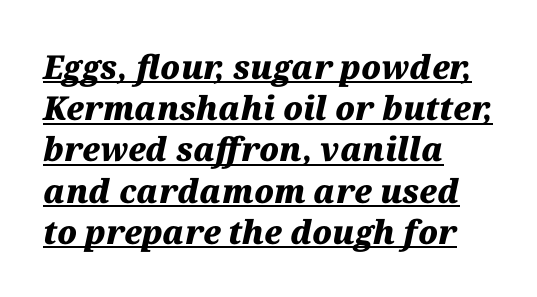
{"italic": "yes", "lean": "right", "slant_degrees": 12, "bold": "yes", "weight": "heavy", "width": "normal", "stroke_contrast": "medium", "x_height": "medium", "monospaced": "no", "underline": "yes", "align": "left", "line_spacing": "normal", "line_spacing_ratio": 1.25, "letter_spacing": "normal", "letter_spacing_em": 0.0, "glyph_px": 33}
